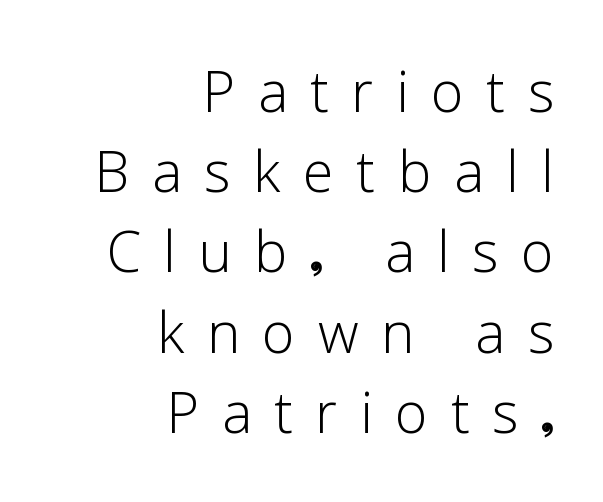
{"serif": "no", "italic": "no", "bold": "no", "weight": "light", "width": "normal", "stroke_contrast": "low", "x_height": "medium", "monospaced": "no", "underline": "no", "align": "right", "line_spacing": "tight", "line_spacing_ratio": 1.07, "letter_spacing": "wide", "letter_spacing_em": 0.3, "glyph_px": 75}
